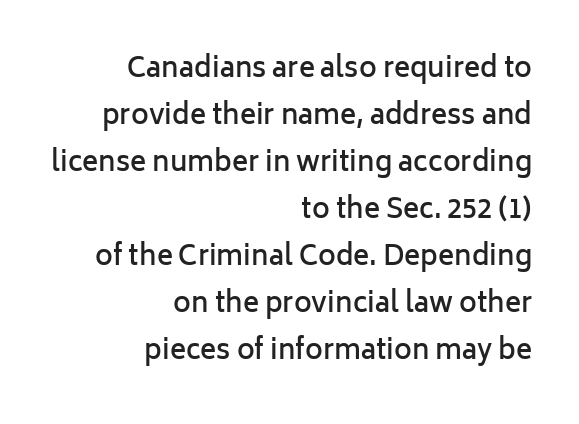
The image shows 27 px text type, upright; set right-aligned, line spacing 1.74x, normal letter spacing, not underlined.
